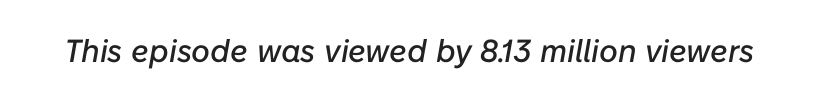
The image shows 32 px text type, italic (leaning right); set normal letter spacing, not underlined; low stroke contrast and a medium x-height.
